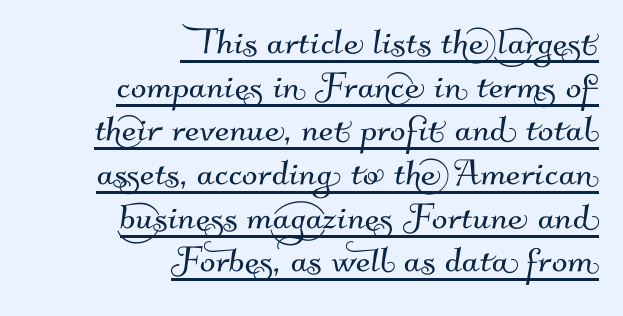
The image shows 46 px sans-serif type; set right-aligned, tight line spacing (0.95x), normal letter spacing, underlined; medium stroke contrast and a small x-height.
